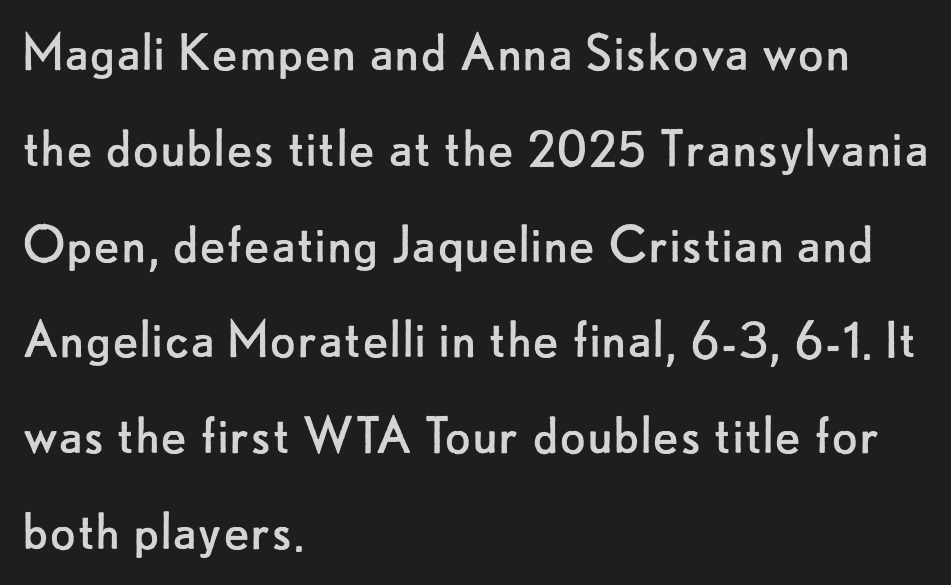
Standard letterfit; no display-style spreading of the glyphs. Letterform terminals end flat and unadorned throughout the passage. The vertical gap from one line to the next is medium. The zone under the glyphs is completely vacant. These lines were composed using upright roman letters. The weight would be labelled regular, book, light, or lighter still.
